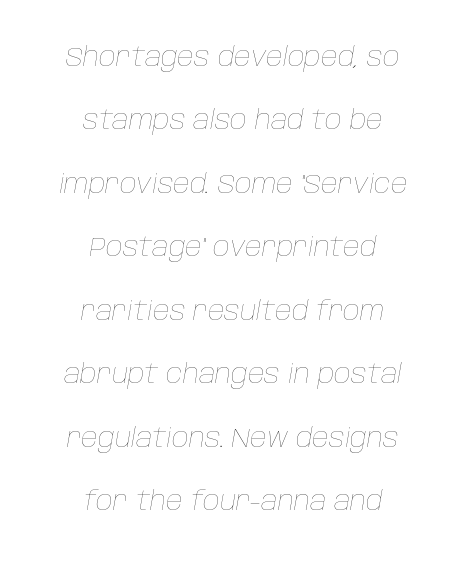
The image shows 26 px text type, italic (leaning right); set centered, loose line spacing (2.44x), normal letter spacing, not underlined.
